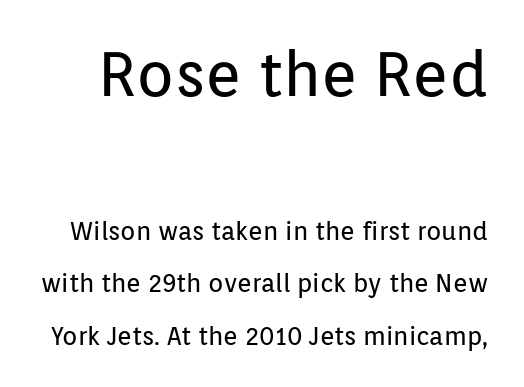
{"serif": "no", "italic": "no", "bold": "no", "weight": "regular", "width": "normal", "stroke_contrast": "low", "x_height": "medium", "monospaced": "no", "underline": "no", "line_spacing": "loose", "line_spacing_ratio": 2.1, "letter_spacing": "normal", "letter_spacing_em": 0.0, "larger_block": "first", "size_ratio": 2.48, "glyph_px": 62}
